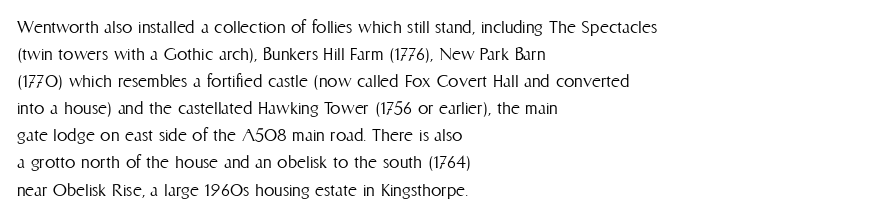
Q: Is the text bold? A: No.
Q: Is the text italic (slanted)? A: No, it is upright.
Q: Is the text underlined? A: No.
Q: How is the paragraph aligned? A: Left-aligned.
Q: Is the spacing between letters normal or unusually wide? A: Normal.
Q: Is the spacing between lines tight, normal or loose? A: Normal.
